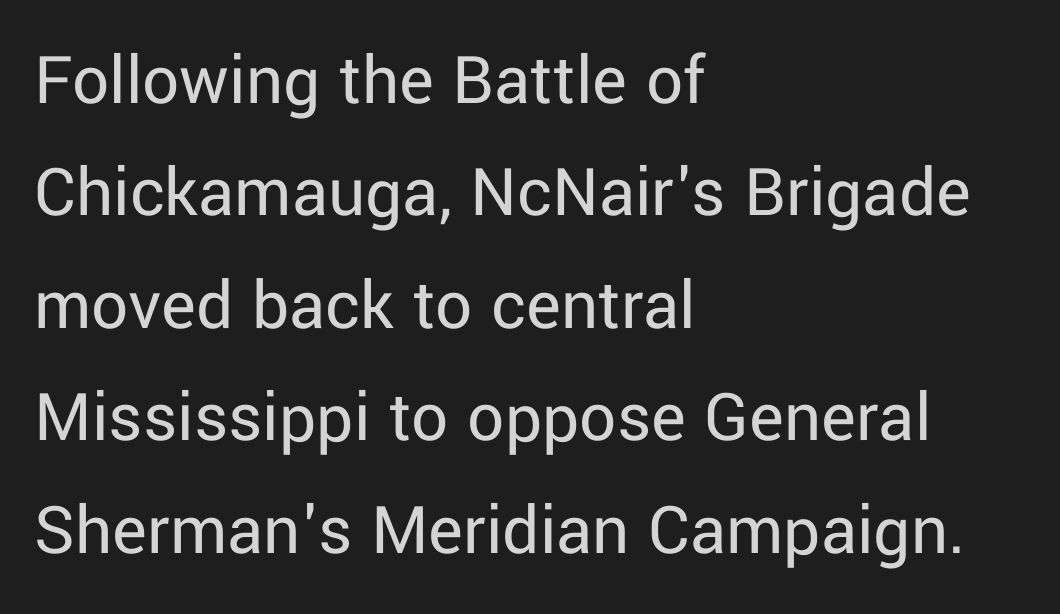
Q: Is the text bold? A: No.
Q: Is the text italic (slanted)? A: No, it is upright.
Q: Is the typeface a serif or a sans-serif typeface? A: Sans-serif.
Q: Is the text underlined? A: No.
Q: How is the paragraph aligned? A: Left-aligned.
Q: Is the spacing between letters normal or unusually wide? A: Normal.
Q: Is the spacing between lines tight, normal or loose? A: Normal.
Q: Width (condensed, normal, or wide)? A: Normal.
Q: Stroke contrast? A: Low.
Q: x-height? A: Medium.
Q: Monospaced? A: No.
